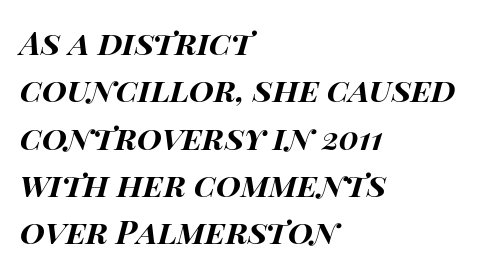
The image shows 32 px bold, wide type, italic (leaning right); set left-aligned, normal line spacing (1.48x), normal letter spacing, not underlined; high stroke contrast and a large x-height.
